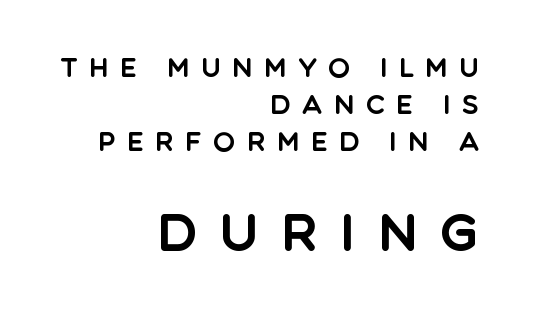
Q: Is the text italic (slanted)? A: No, it is upright.
Q: Is the typeface a serif or a sans-serif typeface? A: Sans-serif.
Q: Is the text underlined? A: No.
Q: How is the paragraph aligned? A: Right-aligned.
Q: Is the spacing between letters normal or unusually wide? A: Unusually wide.
Q: Is the spacing between lines tight, normal or loose? A: Normal.
Q: Which block of text is set in a larger size, the first (top) or the second (bottom)? A: The second (bottom) one.
Q: Width (condensed, normal, or wide)? A: Normal.
Q: x-height? A: Large.
Q: Monospaced? A: No.
